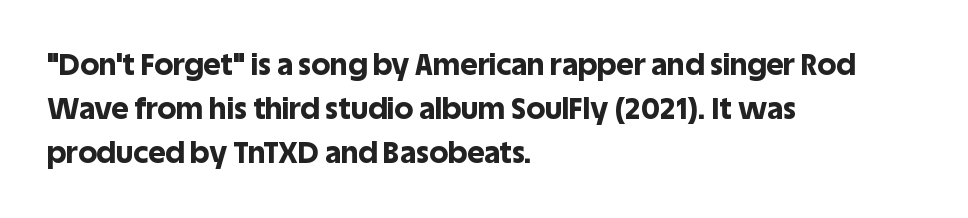
{"serif": "no", "italic": "no", "bold": "yes", "weight": "bold", "width": "normal", "x_height": "large", "monospaced": "no", "underline": "no", "align": "left", "line_spacing": "normal", "line_spacing_ratio": 1.46, "letter_spacing": "normal", "letter_spacing_em": 0.0, "glyph_px": 30}
